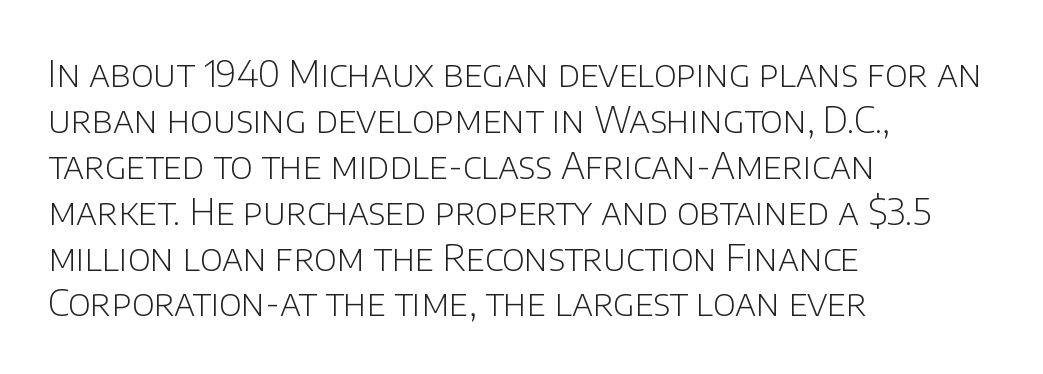
{"serif": "no", "italic": "no", "bold": "no", "weight": "light", "width": "normal", "stroke_contrast": "low", "x_height": "large", "monospaced": "no", "underline": "no", "align": "left", "line_spacing_ratio": 1.24, "letter_spacing": "normal", "letter_spacing_em": 0.0, "glyph_px": 37}
